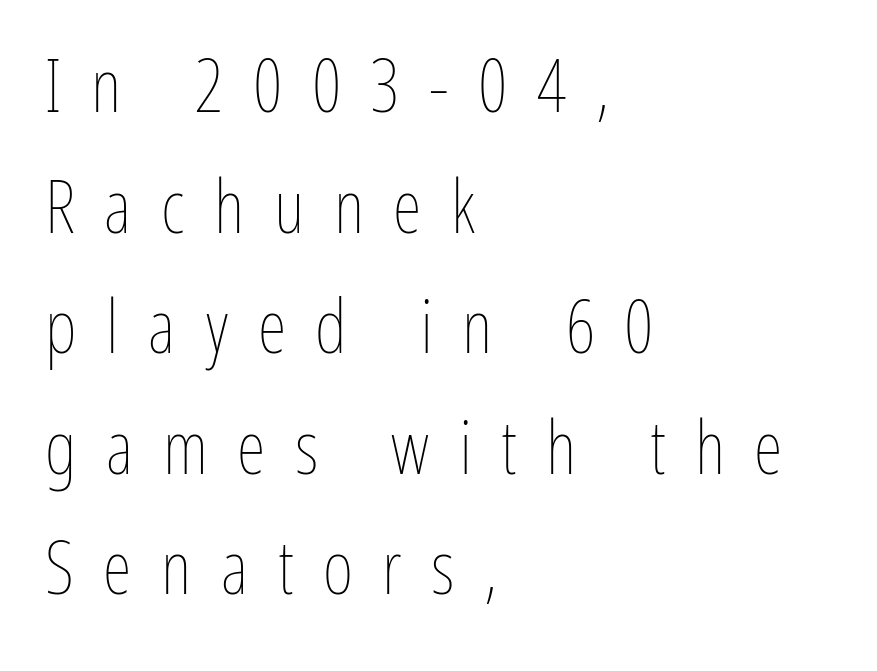
The image shows 74 px thin, condensed type, upright; set left-aligned, normal line spacing (1.63x), unusually wide letter spacing (+0.4 em), not underlined; low stroke contrast and a medium x-height.
